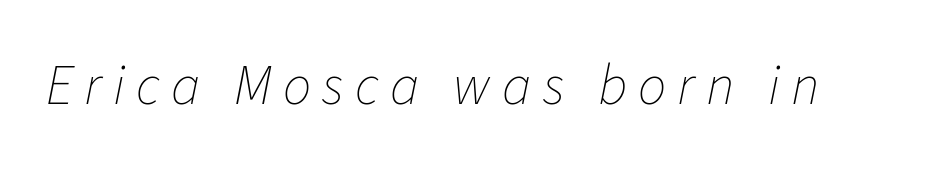
The image shows 56 px thin type, italic (leaning right); set unusually wide letter spacing (+0.2 em), not underlined; low stroke contrast and a medium x-height.
